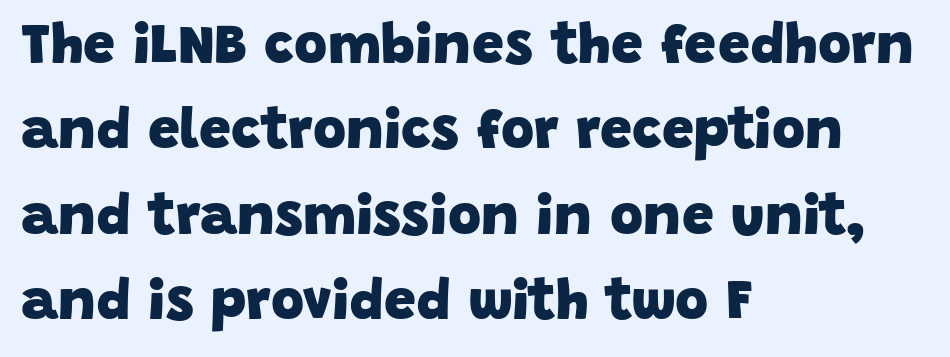
Q: Is the text bold? A: Yes.
Q: Is the typeface a serif or a sans-serif typeface? A: Sans-serif.
Q: Is the text underlined? A: No.
Q: How is the paragraph aligned? A: Left-aligned.
Q: Is the spacing between letters normal or unusually wide? A: Normal.
Q: Is the spacing between lines tight, normal or loose? A: Normal.
Q: Width (condensed, normal, or wide)? A: Normal.
Q: Stroke contrast? A: Low.
Q: x-height? A: Large.
Q: Monospaced? A: No.
